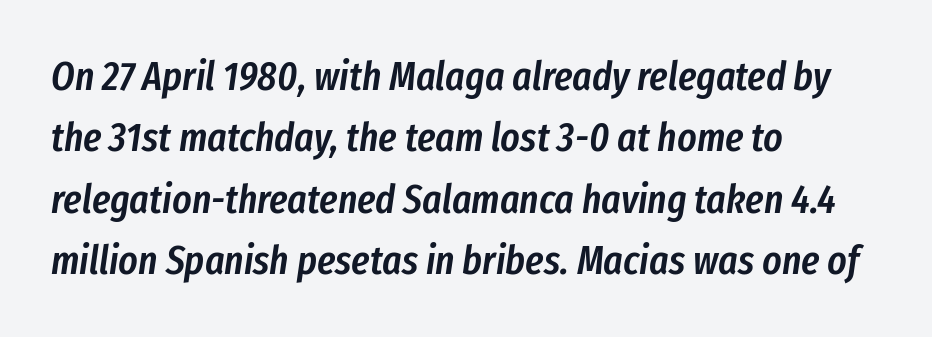
Q: Is the text bold? A: Semi-bold.
Q: Is the text italic (slanted)? A: Yes, it leans right by about 8 degrees.
Q: Is the text underlined? A: No.
Q: How is the paragraph aligned? A: Left-aligned.
Q: Is the spacing between letters normal or unusually wide? A: Normal.
Q: Is the spacing between lines tight, normal or loose? A: Normal.
Q: Width (condensed, normal, or wide)? A: Condensed.
Q: Stroke contrast? A: Low.
Q: x-height? A: Medium.
Q: Monospaced? A: No.
